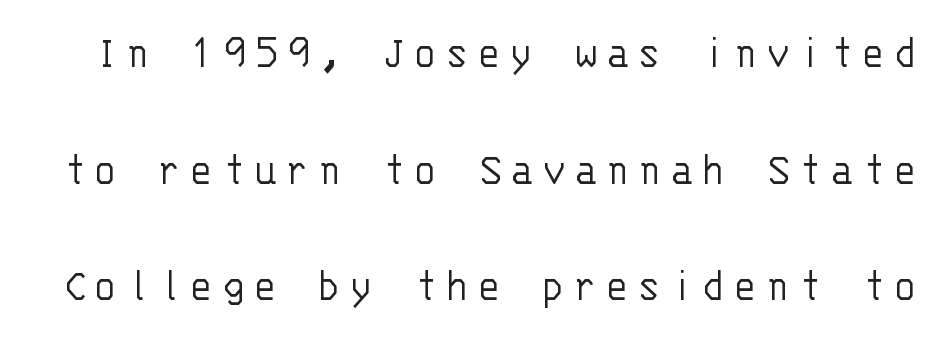
{"serif": "no", "italic": "no", "bold": "no", "weight": "light", "width": "normal", "stroke_contrast": "low", "x_height": "large", "monospaced": "yes", "underline": "no", "line_spacing": "loose", "line_spacing_ratio": 2.43, "glyph_px": 48}
